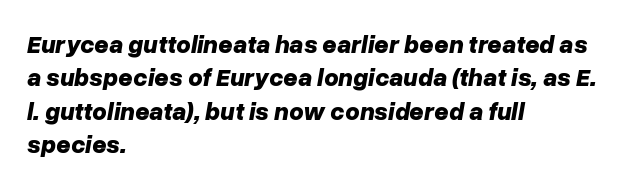
In terms of posture, this sample is oblique. The text block is weighted toward the left margin, trailing off unevenly rightward. The glyphs are unaccompanied by any horizontal stroke below them. Characters follow at the spacing the type designer built in. Regarding leading, the lines here are spaced in the standard way. In terms of weight, the rendering is a true, heavy bold.
